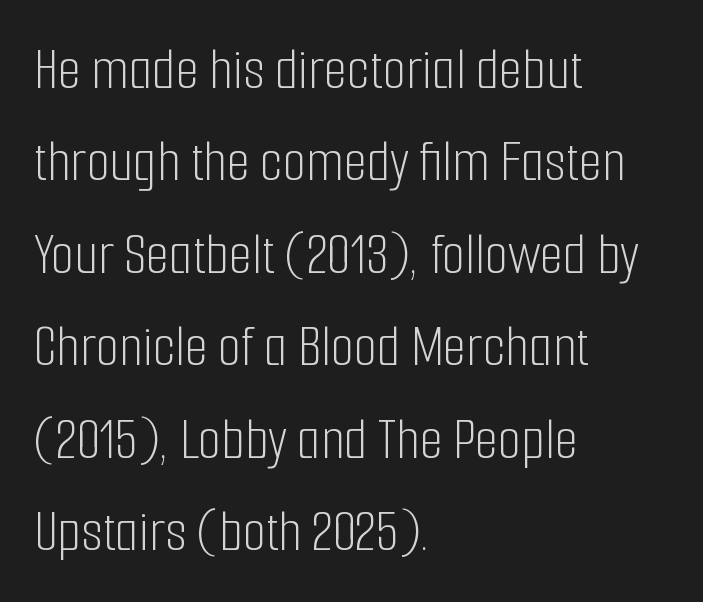
Each row of text sits above clean, open space. Vertical spacing — default. This sample is left-justified, so line endings fall wherever the words run out. Each stroke keeps to a modest, everyday thickness or less. The letters carry no serifs — their stems end cleanly without finishing strokes. You can tell it's not italic because the verticals are truly vertical.
